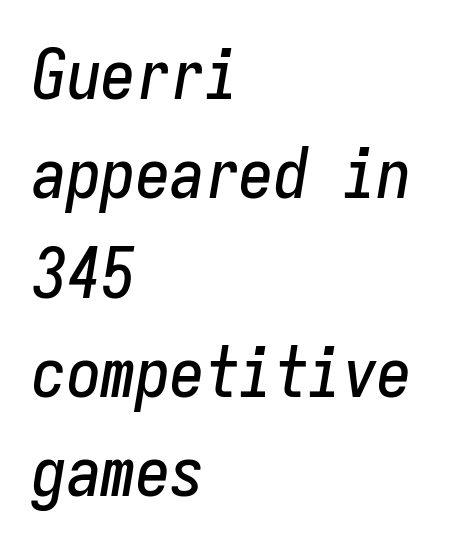
Short and long lines alike share a common starting point at left. Regarding leading, the lines here are spaced in the standard way. Monospaced: the letters line up in strict vertical columns. Italic? Definitely — the glyphs are oblique. The tracking reads as untouched default to a designer's eye.
